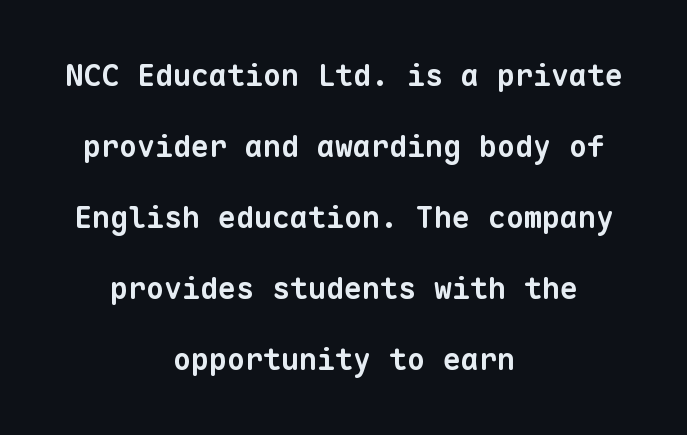
The image shows 30 px bold sans-serif type, monospaced; set centered, loose line spacing (2.37x), normal letter spacing, not underlined; low stroke contrast and a medium x-height.
